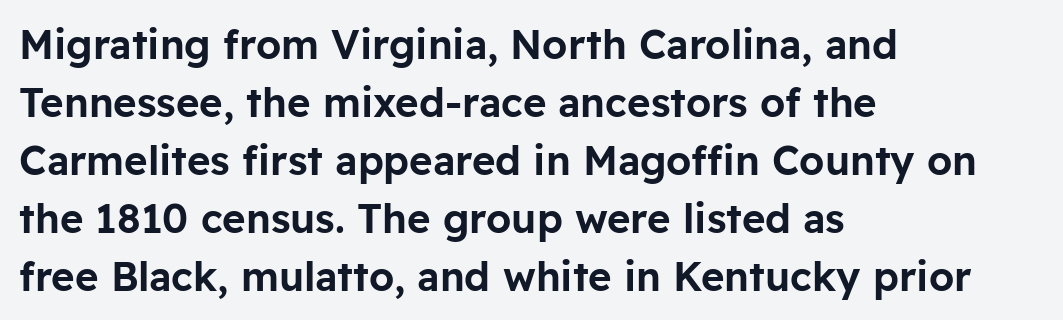
The image shows 40 px sans-serif type, upright; set left-aligned, normal line spacing (1.45x), normal letter spacing, not underlined; low stroke contrast and a medium x-height.
